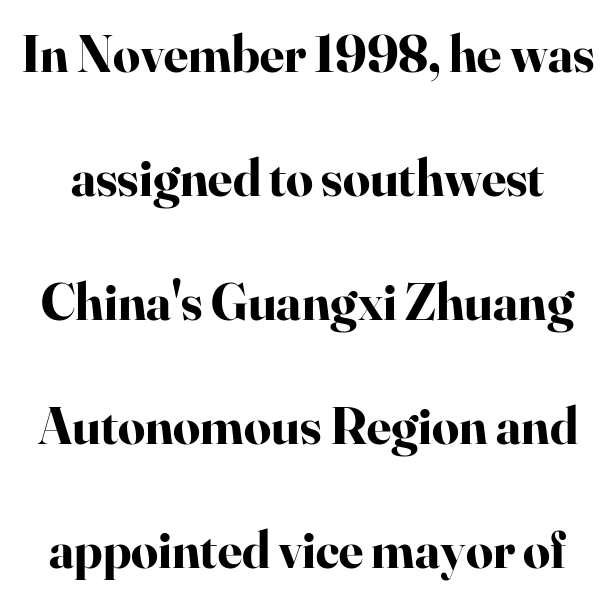
The string is rendered with underlining switched off. Between one letter and the next there's only the usual sliver of space. Examine the stroke ends and you'll spot serifs. The specimen reads as upright at a glance.
